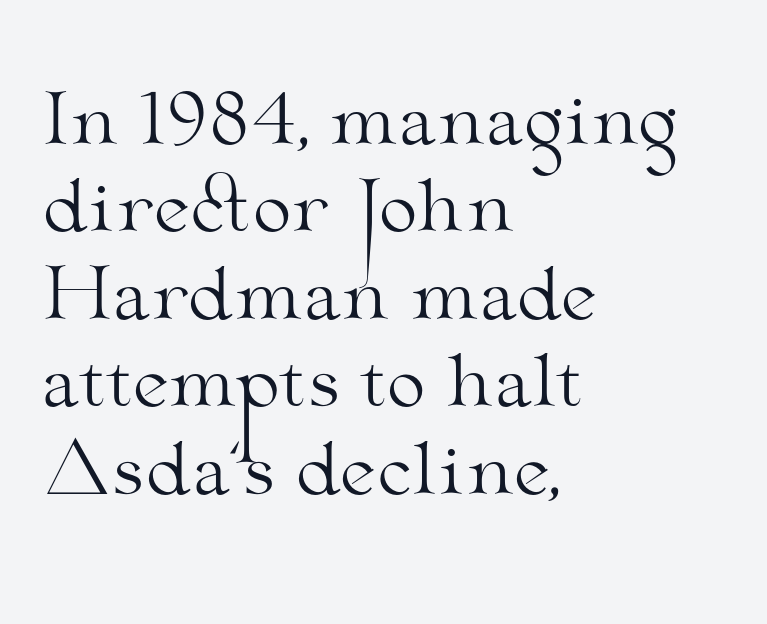
Varying glyph widths throughout — classic text-font behaviour. Note: serifs present on the glyphs. Quick note: underline off. Tracking value appears to be zero — textbook default spacing. The paragraph shown leans on its left margin.
